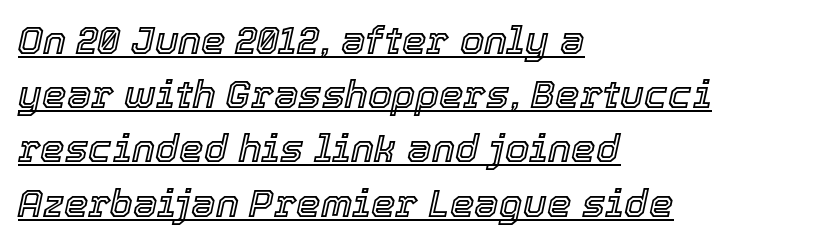
{"italic": "yes", "lean": "right", "slant_degrees": 12, "width": "normal", "x_height": "medium", "monospaced": "no", "underline": "yes", "align": "left", "line_spacing": "normal", "line_spacing_ratio": 1.39, "letter_spacing": "normal", "letter_spacing_em": 0.0, "glyph_px": 39}
